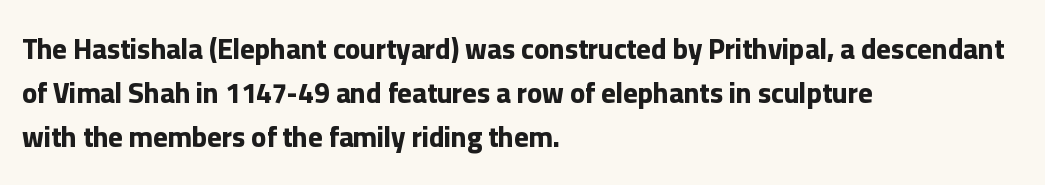
Q: Is the text bold? A: Yes.
Q: Is the text italic (slanted)? A: No, it is upright.
Q: Is the typeface a serif or a sans-serif typeface? A: Sans-serif.
Q: Is the text underlined? A: No.
Q: How is the paragraph aligned? A: Left-aligned.
Q: Is the spacing between letters normal or unusually wide? A: Normal.
Q: Is the spacing between lines tight, normal or loose? A: Normal.
Q: Width (condensed, normal, or wide)? A: Normal.
Q: Stroke contrast? A: Low.
Q: x-height? A: Medium.
Q: Monospaced? A: No.
